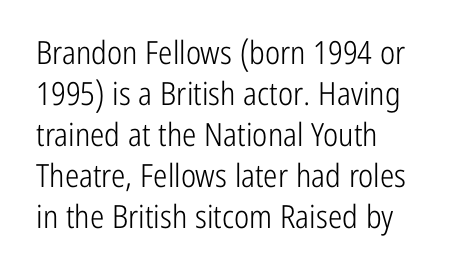
What kind of face is this? One without serifs — a sans. Does the copy run flush right? No — it runs flush left. Heaviness? Minimal to ordinary, like unemphasized prose. Proportional: the letters do not fall into vertical columns. The words here are not underlined. One glance says typical: line gaps are just what's usual.
